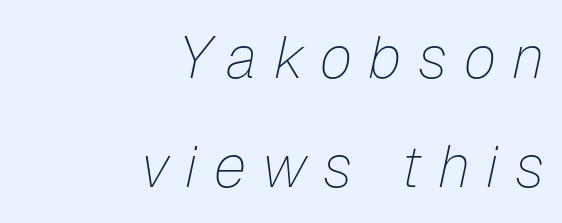
Q: Is the text bold? A: No.
Q: Is the text italic (slanted)? A: Yes, it leans right by about 12 degrees.
Q: Is the text underlined? A: No.
Q: How is the paragraph aligned? A: Right-aligned.
Q: Is the spacing between letters normal or unusually wide? A: Unusually wide.
Q: Width (condensed, normal, or wide)? A: Normal.
Q: Stroke contrast? A: Low.
Q: x-height? A: Medium.
Q: Monospaced? A: No.
